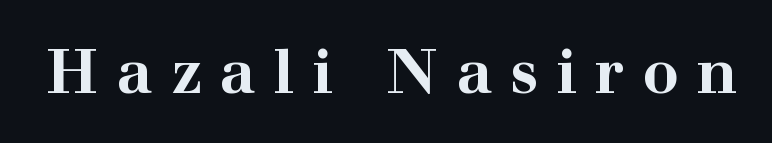
The rendering shows small feet on the letterforms — a serif design. The passage shown is typed in a proportional face where columns would drift. The strip under each line holds only bare page. Style check: upright.
